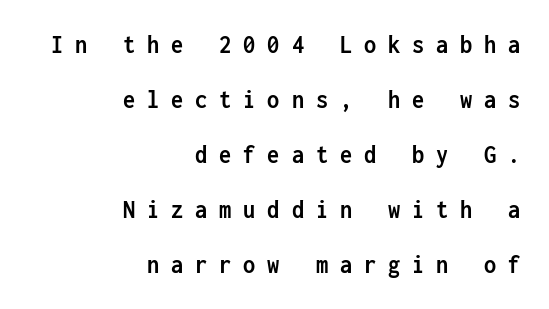
The image shows 27 px bold type, upright; set right-aligned, loose line spacing (2.04x), unusually wide letter spacing (+0.44 em), not underlined.
